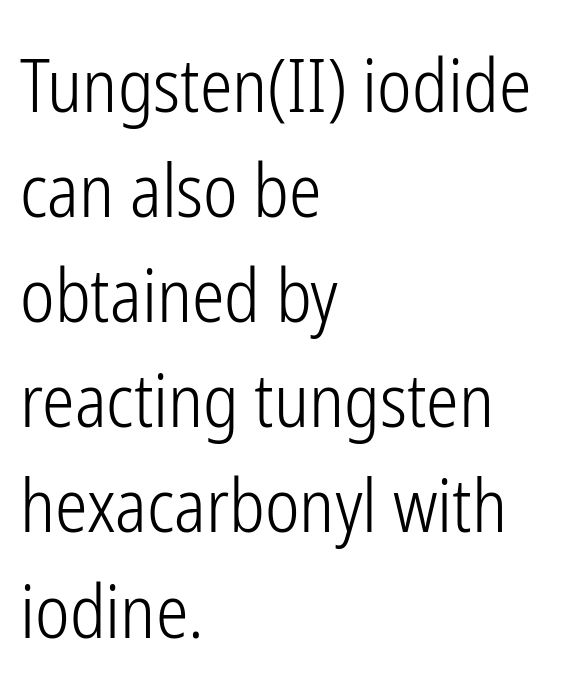
Reading down the block, your eye returns to a fixed left position each line. A typesetter would call this zero additional tracking. This is the regular roman posture of the typeface. Think of a printed novel: that variable character pitch is what you see here. Compared with typical paragraphs, the rows here are spaced about the same. Check where the strokes stop: nothing finishes them off — pure sans.
